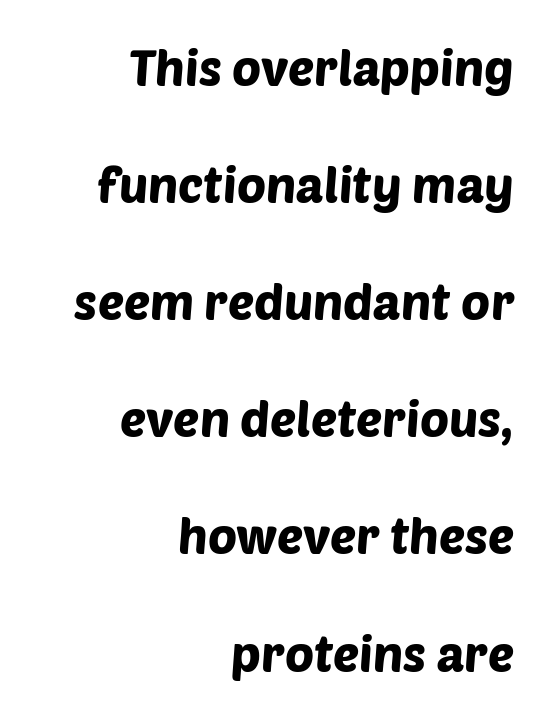
The image shows 49 px sans-serif type; set right-aligned, loose line spacing (2.39x), normal letter spacing, not underlined; low stroke contrast and a large x-height.
